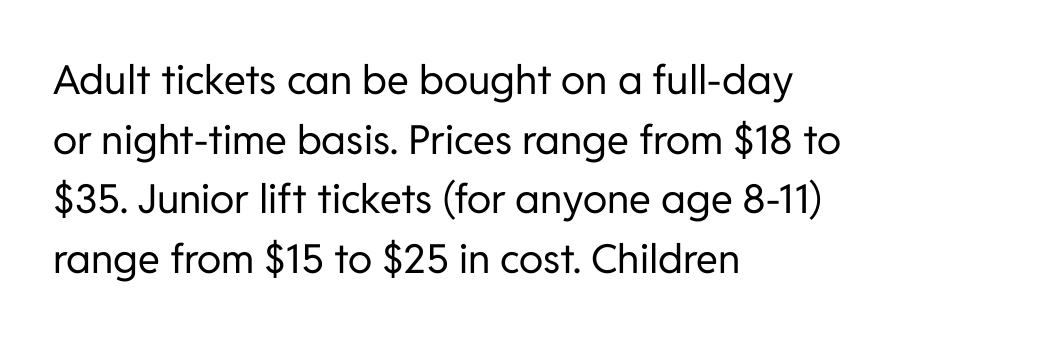
Q: Is the text bold? A: No.
Q: Is the text italic (slanted)? A: No, it is upright.
Q: Is the typeface a serif or a sans-serif typeface? A: Sans-serif.
Q: Is the text underlined? A: No.
Q: How is the paragraph aligned? A: Left-aligned.
Q: Is the spacing between letters normal or unusually wide? A: Normal.
Q: Is the spacing between lines tight, normal or loose? A: Normal.
Q: Width (condensed, normal, or wide)? A: Normal.
Q: Stroke contrast? A: Low.
Q: x-height? A: Medium.
Q: Monospaced? A: No.
